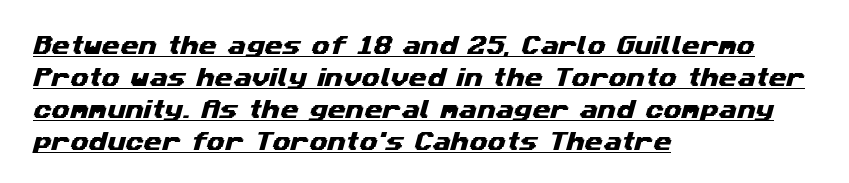
{"underline": "yes", "align": "left", "line_spacing": "normal", "line_spacing_ratio": 1.52, "letter_spacing": "normal", "letter_spacing_em": 0.0, "glyph_px": 21}
